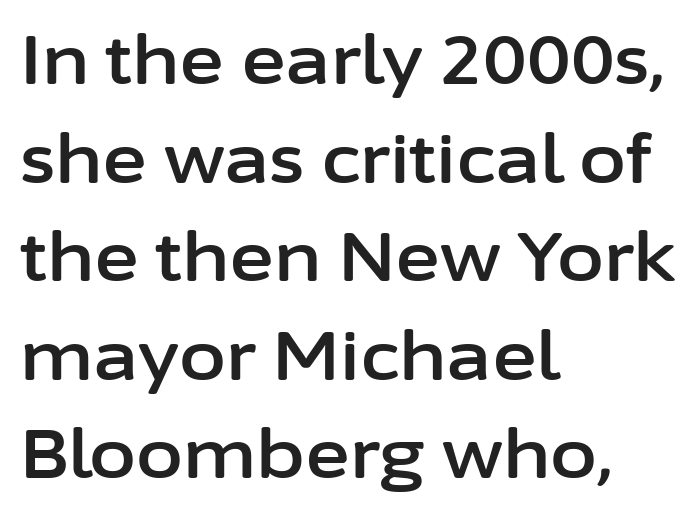
{"serif": "no", "italic": "no", "width": "normal", "stroke_contrast": "low", "x_height": "medium", "monospaced": "no", "underline": "no", "align": "left", "line_spacing": "normal", "line_spacing_ratio": 1.45, "letter_spacing": "normal", "letter_spacing_em": 0.0, "glyph_px": 68}
